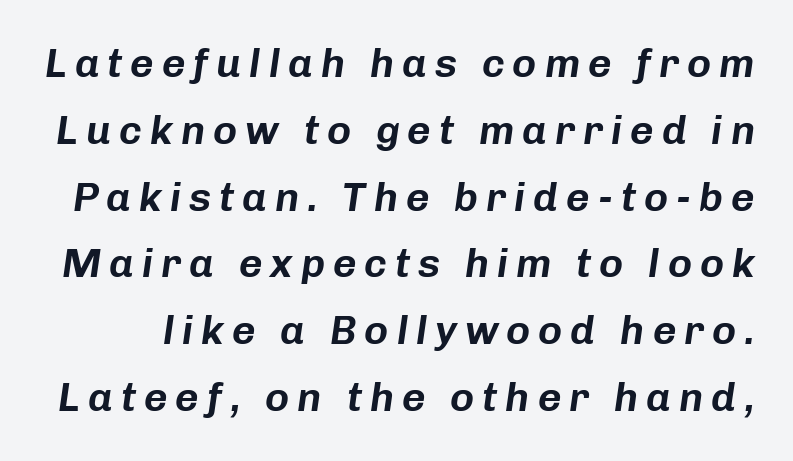
The image shows 41 px text type, italic (leaning right); set normal line spacing (1.63x), not underlined; low stroke contrast and a medium x-height.
